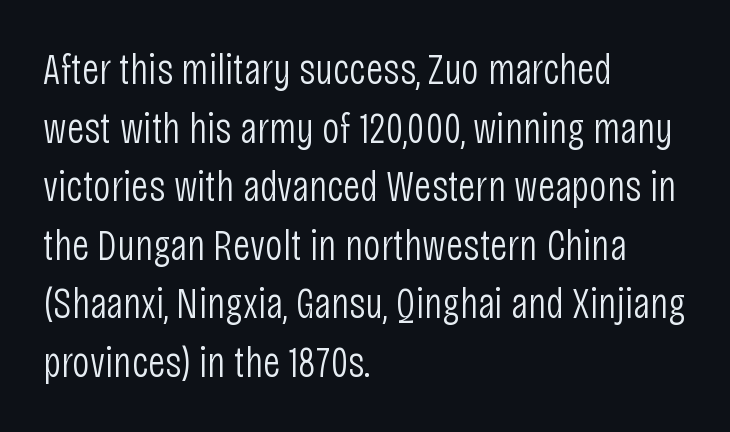
Summary of weight: not heavy and not bold. Varying glyph widths throughout — classic text-font behaviour. The designer left line spacing at the default. The face used here is a sans, in the tradition of grotesques and geometrics.
